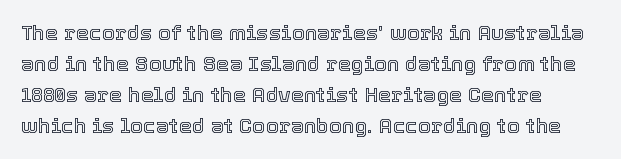
The image shows 21 px text type, upright; set left-aligned, normal line spacing (1.47x), normal letter spacing, not underlined.
